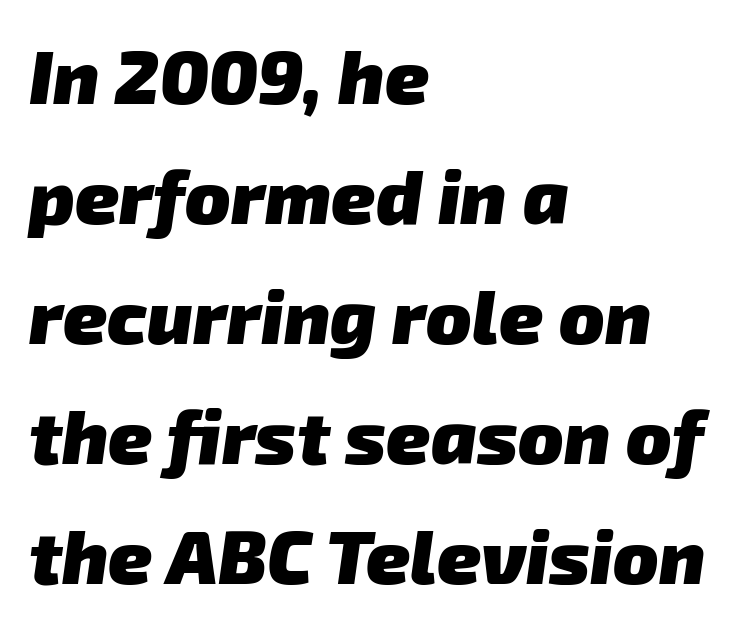
Q: Is the text bold? A: Yes.
Q: Is the typeface a serif or a sans-serif typeface? A: Sans-serif.
Q: Is the text underlined? A: No.
Q: How is the paragraph aligned? A: Left-aligned.
Q: Is the spacing between letters normal or unusually wide? A: Normal.
Q: Is the spacing between lines tight, normal or loose? A: Normal.
Q: Width (condensed, normal, or wide)? A: Normal.
Q: Stroke contrast? A: Low.
Q: x-height? A: Medium.
Q: Monospaced? A: No.
